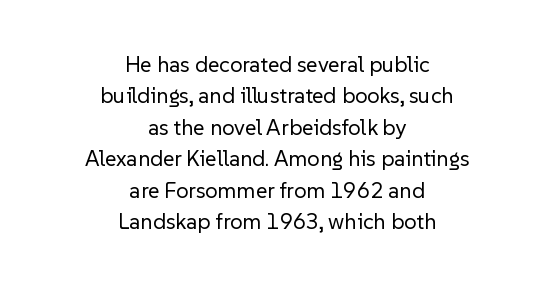
Q: Is the text bold? A: No.
Q: Is the text italic (slanted)? A: No, it is upright.
Q: Is the text underlined? A: No.
Q: How is the paragraph aligned? A: Centered.
Q: Is the spacing between letters normal or unusually wide? A: Normal.
Q: Is the spacing between lines tight, normal or loose? A: Normal.
